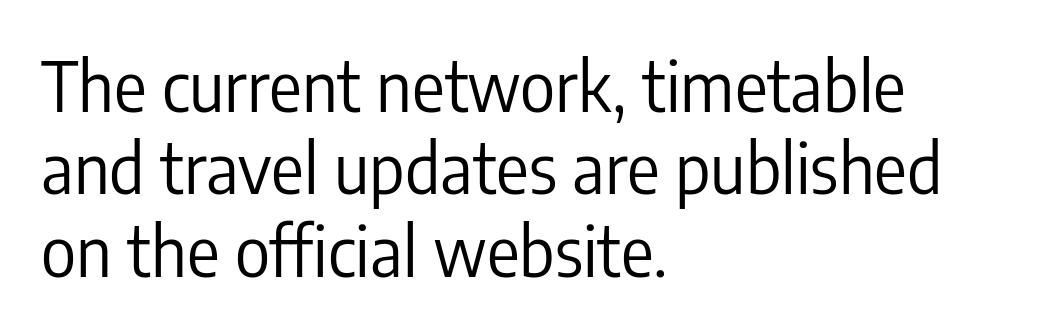
The image shows 68 px regular-weight, condensed sans-serif type, upright; set left-aligned, line spacing 1.21x, normal letter spacing, not underlined; low stroke contrast and a medium x-height.
